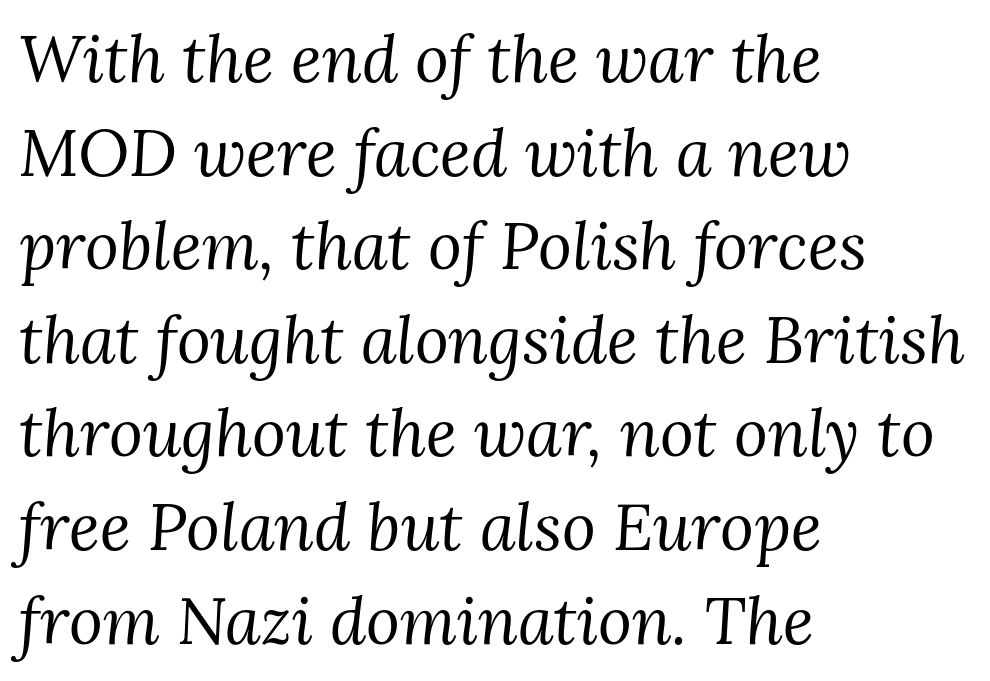
Q: Is the text bold? A: No.
Q: Is the text italic (slanted)? A: Yes, it leans right by about 3 degrees.
Q: Is the typeface a serif or a sans-serif typeface? A: Serif.
Q: Is the text underlined? A: No.
Q: How is the paragraph aligned? A: Left-aligned.
Q: Is the spacing between letters normal or unusually wide? A: Normal.
Q: Is the spacing between lines tight, normal or loose? A: Normal.
Q: Width (condensed, normal, or wide)? A: Normal.
Q: Stroke contrast? A: Medium.
Q: x-height? A: Medium.
Q: Monospaced? A: No.
